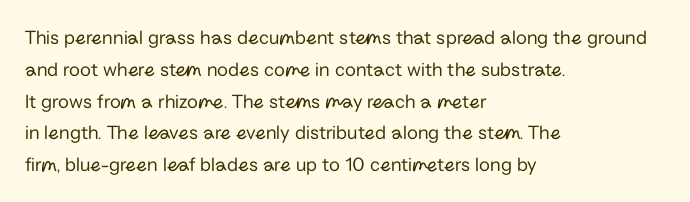
This is not heavy type; no bold has been used. Tracking here is standard; glyphs follow each other at the usual distance. Horizontal bands of white between lines are of average thickness. Underlining? Definitely not there. A student would call this left alignment; a typographer would say flush left, rag right.
